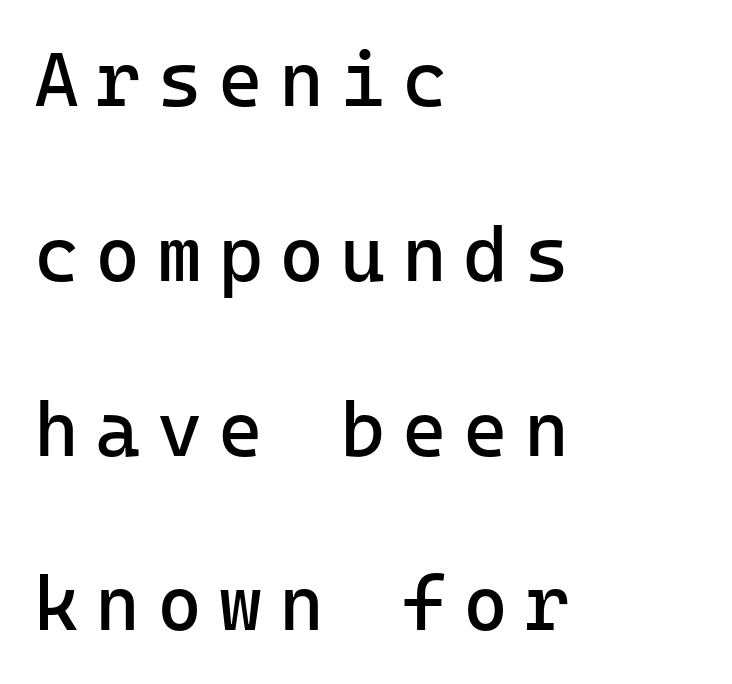
{"serif": "no", "italic": "no", "bold": "no", "weight": "regular", "width": "normal", "stroke_contrast": "low", "x_height": "medium", "underline": "no", "align": "left", "line_spacing": "loose", "line_spacing_ratio": 2.27, "letter_spacing": "wide", "letter_spacing_em": 0.21, "glyph_px": 77}
